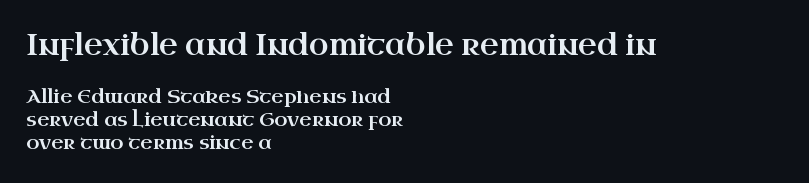
Is the letter spacing exaggerated? No — it looks like the ordinary default. These lines were composed using upright roman letters. Little horizontal feet cap the strokes, marking this as serif type. The paragraph has a hard left edge and a soft right edge. This layout puts the oversized block above and the modest block below.
